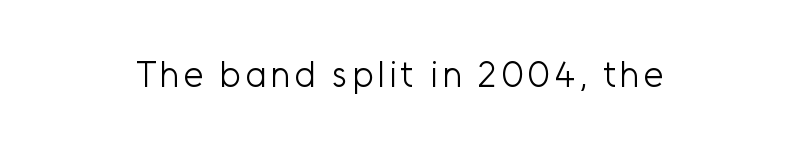
This is roman type, the default non-slanted kind. The passage shown is typeset with a sans-serif family. Nothing heavy about these letters — not bold at all. The passage shown is typed in a proportional face where columns would drift.
